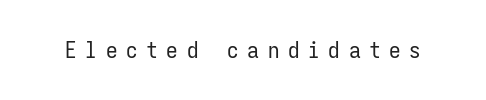
{"italic": "no", "bold": "no", "underline": "no", "letter_spacing": "wide", "letter_spacing_em": 0.38, "glyph_px": 23}
